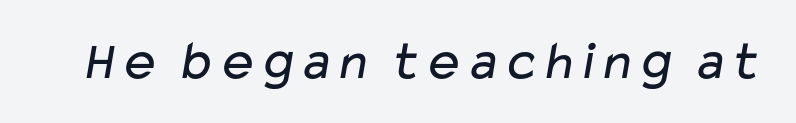
The image shows 55 px regular-weight, wide sans-serif type; set normal letter spacing, not underlined; low stroke contrast and a medium x-height.
